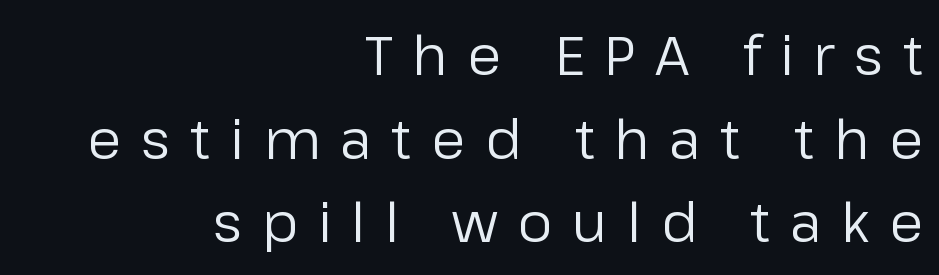
{"serif": "no", "italic": "no", "bold": "no", "weight": "regular", "width": "normal", "stroke_contrast": "low", "x_height": "medium", "monospaced": "no", "underline": "no", "align": "right", "line_spacing": "normal", "line_spacing_ratio": 1.52, "letter_spacing": "wide", "letter_spacing_em": 0.36, "glyph_px": 55}
